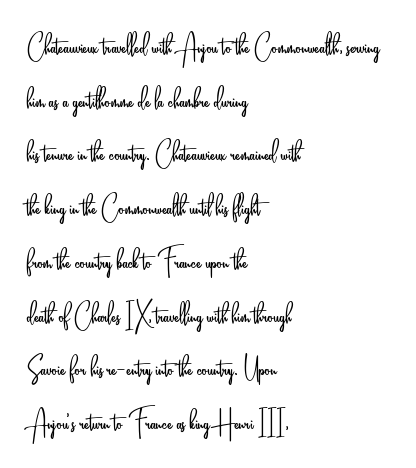
Letters rest on an invisible, unmarked baseline. The typeface chosen for these lines omits serifs. Leading: standard.
